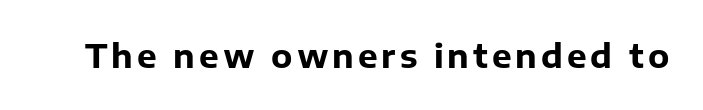
{"serif": "no", "italic": "no", "bold": "yes", "weight": "bold", "width": "normal", "stroke_contrast": "low", "x_height": "medium", "monospaced": "no", "underline": "no", "glyph_px": 33}
